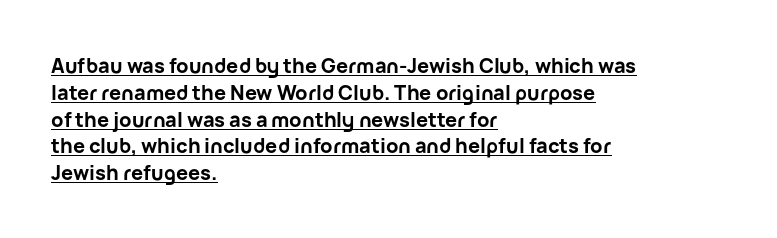
Q: Is the text bold? A: Yes.
Q: Is the text italic (slanted)? A: No, it is upright.
Q: Is the text underlined? A: Yes.
Q: How is the paragraph aligned? A: Left-aligned.
Q: Is the spacing between letters normal or unusually wide? A: Normal.
Q: Is the spacing between lines tight, normal or loose? A: Normal.
